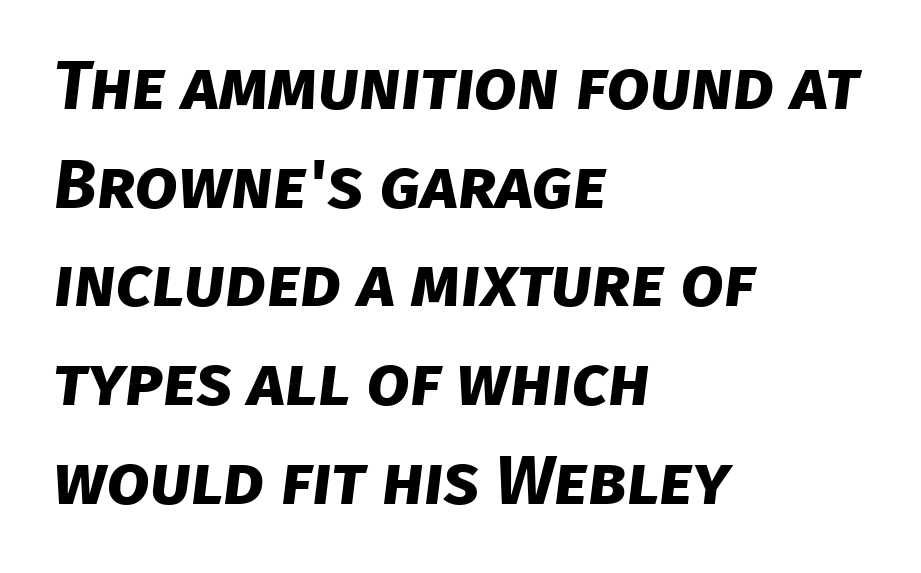
The image shows 69 px bold sans-serif type; set left-aligned, normal line spacing (1.43x), normal letter spacing, not underlined; low stroke contrast and a large x-height.
